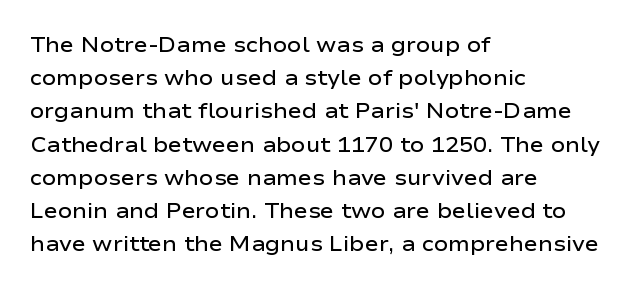
The image shows 21 px text type, upright; set left-aligned, normal line spacing (1.58x), normal letter spacing, not underlined.
